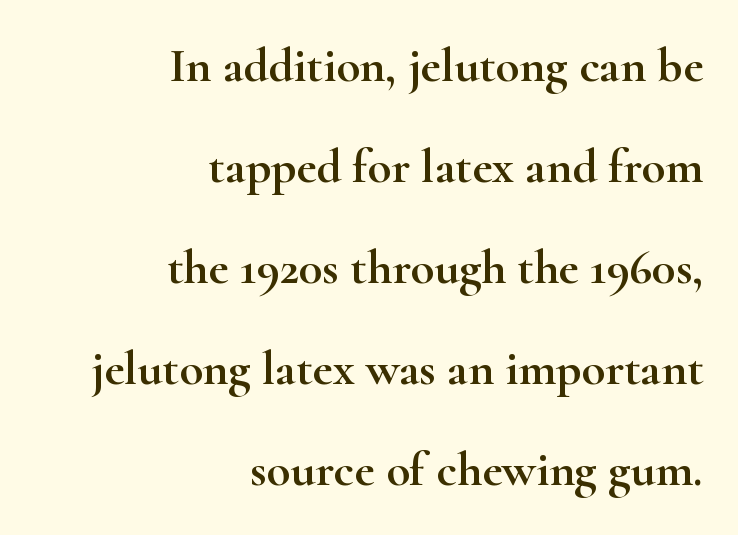
Line endings align vertically; line beginnings do not. The face used here is proportionally spaced, like ordinary book or web type. The letters stand straight up with perfectly vertical stems. The glyphs in this specimen are seriffed.
